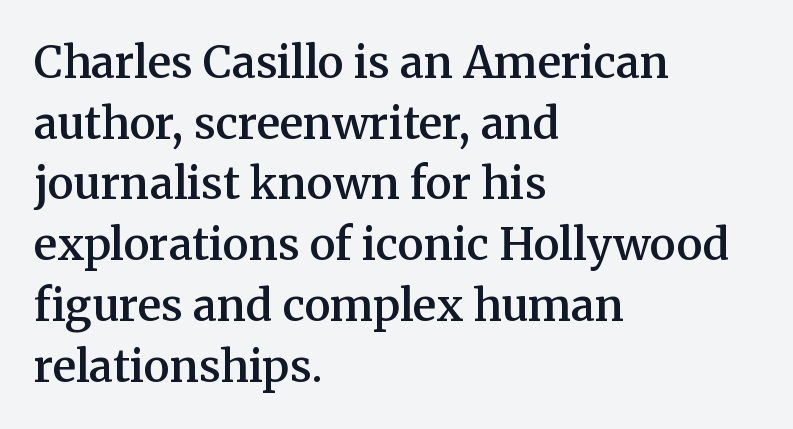
{"serif": "yes", "italic": "no", "bold": "semi", "weight": "semibold", "width": "normal", "stroke_contrast": "medium", "x_height": "medium", "monospaced": "no", "underline": "no", "align": "left", "line_spacing": "normal", "line_spacing_ratio": 1.38, "letter_spacing": "normal", "letter_spacing_em": 0.0, "glyph_px": 44}
